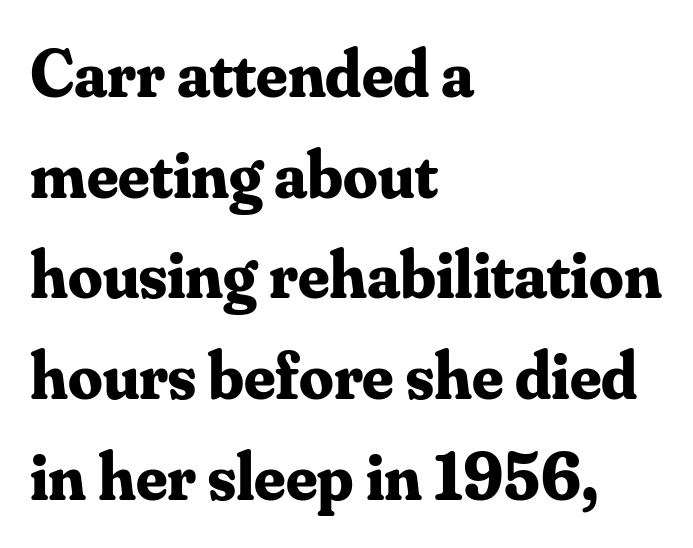
Q: Is the text bold? A: Yes.
Q: Is the text italic (slanted)? A: No, it is upright.
Q: Is the typeface a serif or a sans-serif typeface? A: Serif.
Q: Is the text underlined? A: No.
Q: How is the paragraph aligned? A: Left-aligned.
Q: Is the spacing between letters normal or unusually wide? A: Normal.
Q: Is the spacing between lines tight, normal or loose? A: Normal.
Q: Width (condensed, normal, or wide)? A: Normal.
Q: Stroke contrast? A: Medium.
Q: x-height? A: Small.
Q: Monospaced? A: No.
